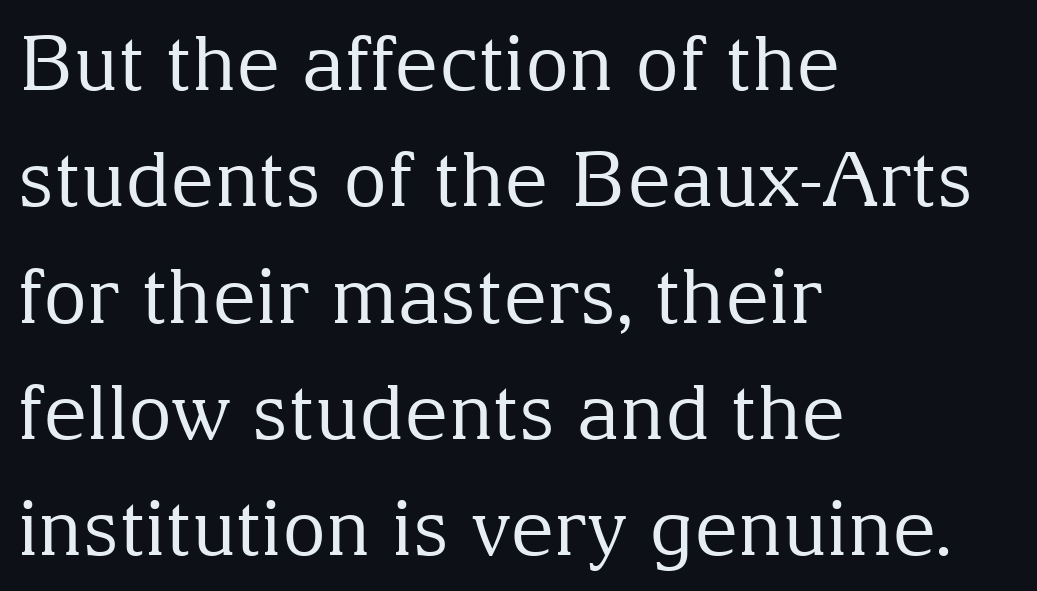
The image shows 76 px regular-weight serif type, upright; set left-aligned, normal line spacing (1.53x), normal letter spacing, not underlined; medium stroke contrast and a medium x-height.
